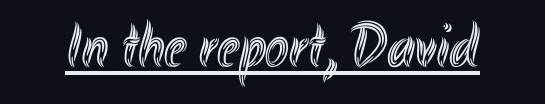
Q: Is the text italic (slanted)? A: Yes.
Q: Is the text underlined? A: Yes.
Q: Is the spacing between letters normal or unusually wide? A: Normal.
Q: Width (condensed, normal, or wide)? A: Condensed.
Q: x-height? A: Small.
Q: Monospaced? A: No.
